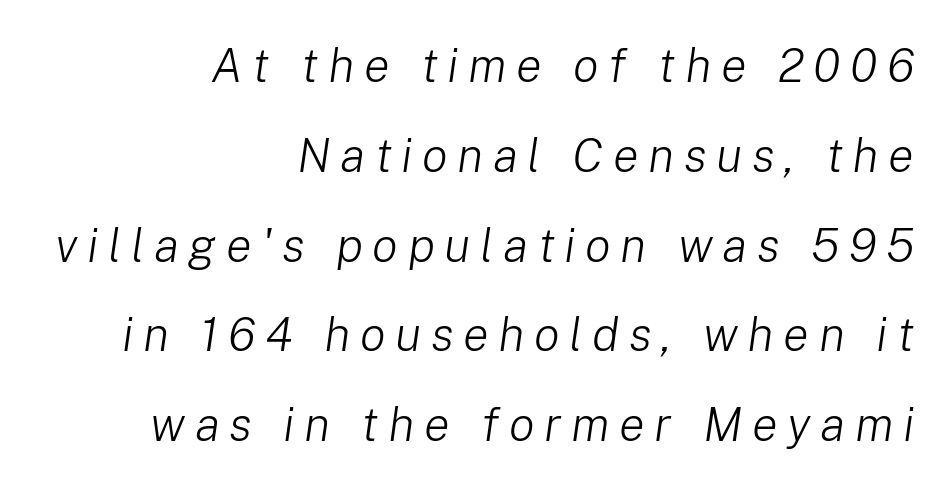
{"italic": "yes", "lean": "right", "slant_degrees": 8, "bold": "no", "weight": "light", "width": "normal", "stroke_contrast": "low", "x_height": "medium", "monospaced": "no", "underline": "no", "align": "right", "line_spacing_ratio": 1.87, "letter_spacing": "wide", "letter_spacing_em": 0.2, "glyph_px": 48}
